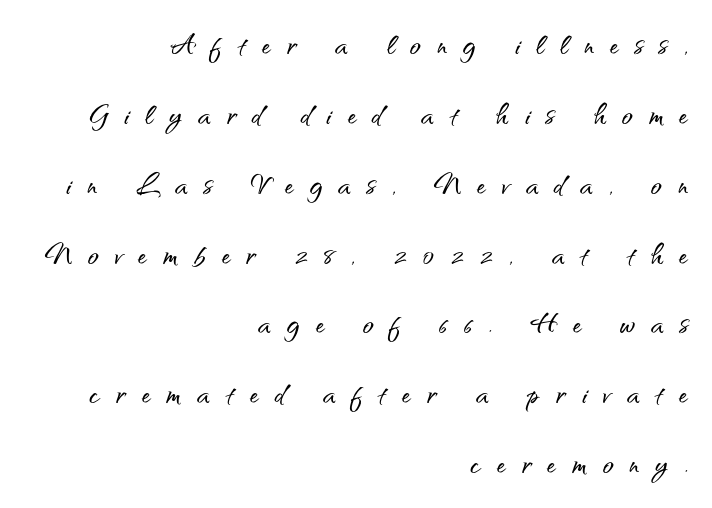
Q: Is the text italic (slanted)? A: Yes.
Q: Is the typeface a serif or a sans-serif typeface? A: Sans-serif.
Q: Is the text underlined? A: No.
Q: How is the paragraph aligned? A: Right-aligned.
Q: Is the spacing between letters normal or unusually wide? A: Unusually wide.
Q: Is the spacing between lines tight, normal or loose? A: Loose.
Q: Width (condensed, normal, or wide)? A: Normal.
Q: Stroke contrast? A: Medium.
Q: x-height? A: Small.
Q: Monospaced? A: No.
